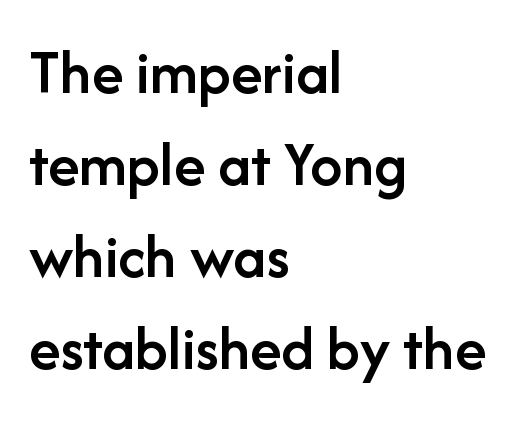
Casual observation: everything's shoved over to the left. Notice the strokes are somewhat thickened but not fully heavy: this is a semibold. Nope, not italic — everything's standing straight. Rows of type keep a routine distance in the vertical direction. Descenders are the only things crossing below the line. This is sans-serif lettering, the kind often seen on screens and signage.
